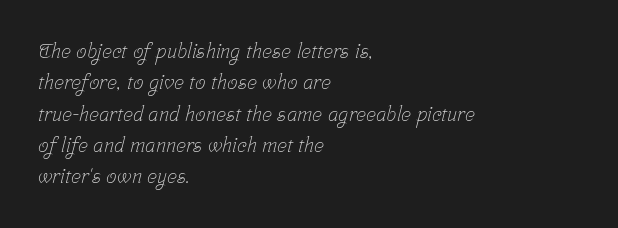
Q: Is the text bold? A: No.
Q: Is the text underlined? A: No.
Q: How is the paragraph aligned? A: Left-aligned.
Q: Is the spacing between letters normal or unusually wide? A: Normal.
Q: Is the spacing between lines tight, normal or loose? A: Normal.
